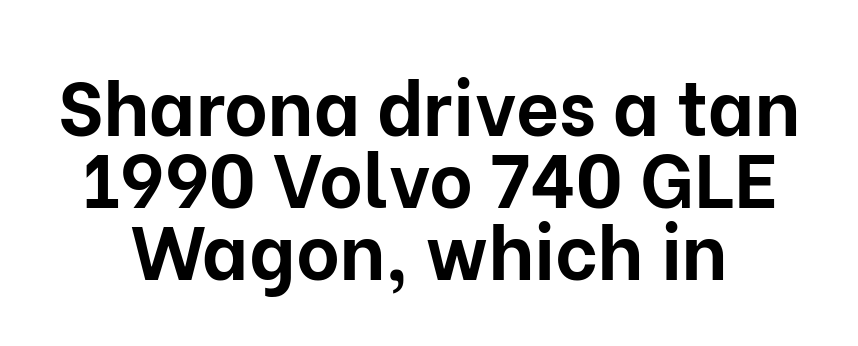
The horizontal fit of the characters is conventional and even. Tall strokes in this sample are plumb rather than angled. Descenders are the only things crossing below the line. Looks like regular typesetting: each glyph gets only the width it needs. Quick note: interline space is minimal.
